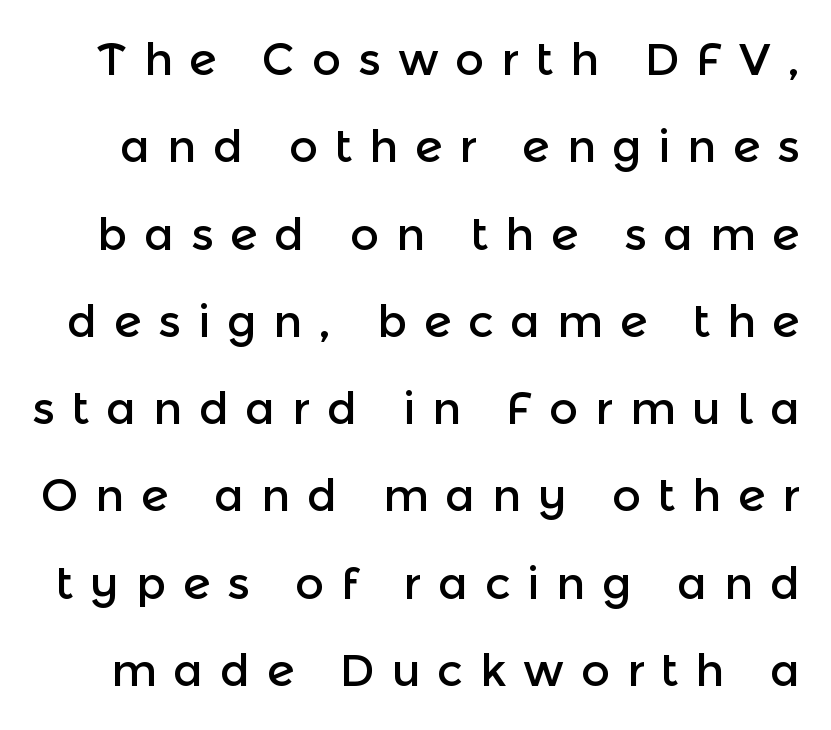
The letters advance in unequal steps, a hallmark of proportional type. Rendered with straight, roman letterforms. The line texture is sparse and dotted thanks to wide tracking. The leading is generous, giving the passage an open texture.
